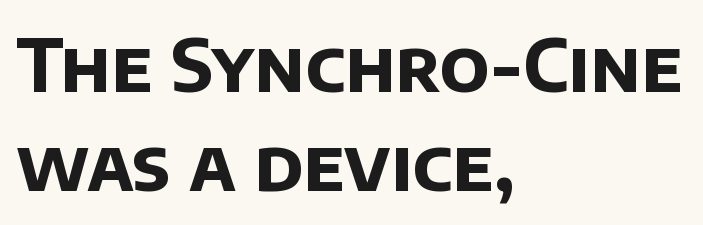
The image shows 73 px bold sans-serif type; set left-aligned, normal line spacing (1.36x), normal letter spacing, not underlined; low stroke contrast and a large x-height.
